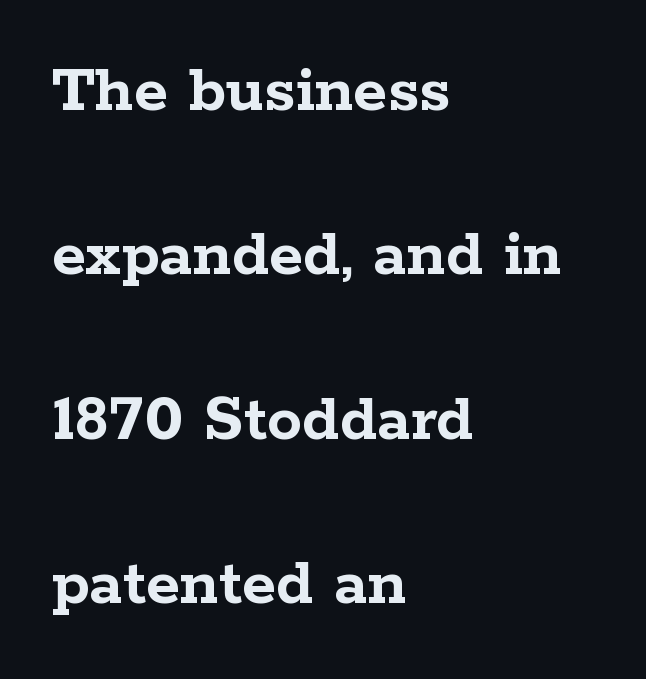
Q: Is the text bold? A: Yes.
Q: Is the text italic (slanted)? A: No, it is upright.
Q: Is the typeface a serif or a sans-serif typeface? A: Serif.
Q: Is the text underlined? A: No.
Q: How is the paragraph aligned? A: Left-aligned.
Q: Is the spacing between letters normal or unusually wide? A: Normal.
Q: Is the spacing between lines tight, normal or loose? A: Loose.
Q: Width (condensed, normal, or wide)? A: Wide.
Q: Stroke contrast? A: Low.
Q: x-height? A: Medium.
Q: Monospaced? A: No.
